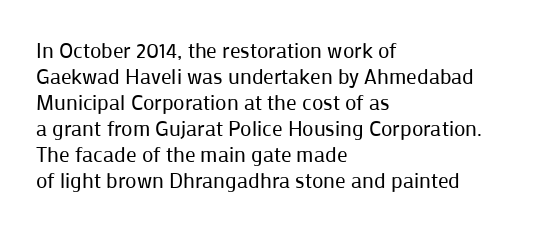
The image shows 21 px text type, upright; set left-aligned, line spacing 1.24x, normal letter spacing, not underlined.
